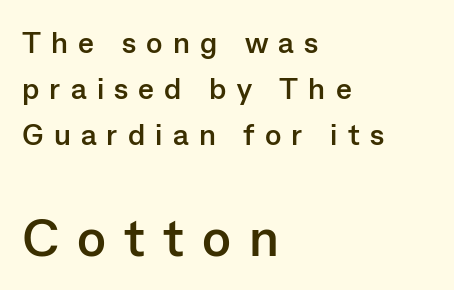
This is the regular roman posture of the typeface. The passage shown is not underscored anywhere. The characters look thick and weighty, a clear bold. Reading down the block, your eye returns to a fixed left position each line.
